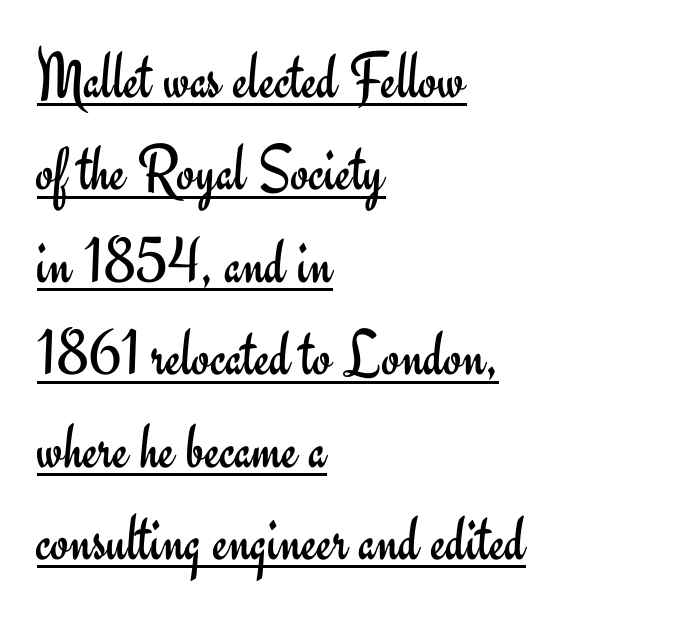
Q: Is the text bold? A: No.
Q: Is the text italic (slanted)? A: Yes.
Q: Is the typeface a serif or a sans-serif typeface? A: Sans-serif.
Q: Is the text underlined? A: Yes.
Q: How is the paragraph aligned? A: Left-aligned.
Q: Is the spacing between letters normal or unusually wide? A: Normal.
Q: Is the spacing between lines tight, normal or loose? A: Normal.
Q: Width (condensed, normal, or wide)? A: Normal.
Q: Stroke contrast? A: Low.
Q: x-height? A: Small.
Q: Monospaced? A: No.
